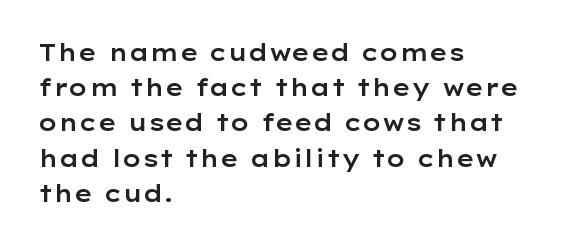
Q: Is the text italic (slanted)? A: No, it is upright.
Q: Is the text underlined? A: No.
Q: How is the paragraph aligned? A: Left-aligned.
Q: Is the spacing between letters normal or unusually wide? A: Normal.
Q: Is the spacing between lines tight, normal or loose? A: Normal.
